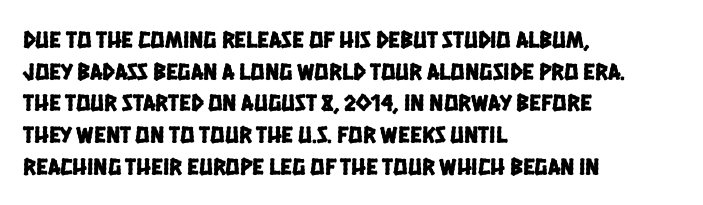
The image shows 24 px text type; set left-aligned, normal line spacing (1.32x), normal letter spacing, not underlined.
